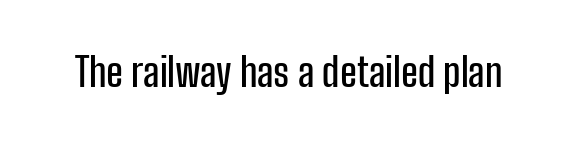
A typesetter would call this zero additional tracking. The rendering uses natural spacing where letterforms have individual widths. No feet cap the strokes, marking this as sans-serif type. These lines were composed using upright roman letters.
